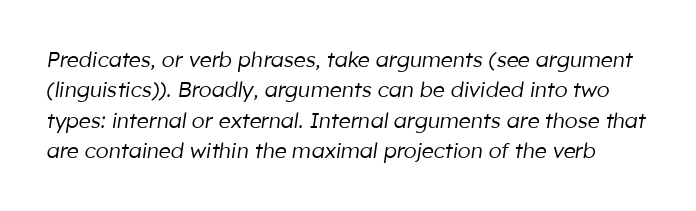
{"italic": "yes", "lean": "right", "slant_degrees": 8, "bold": "no", "underline": "no", "line_spacing": "normal", "line_spacing_ratio": 1.45, "letter_spacing": "normal", "letter_spacing_em": 0.0, "glyph_px": 21}
